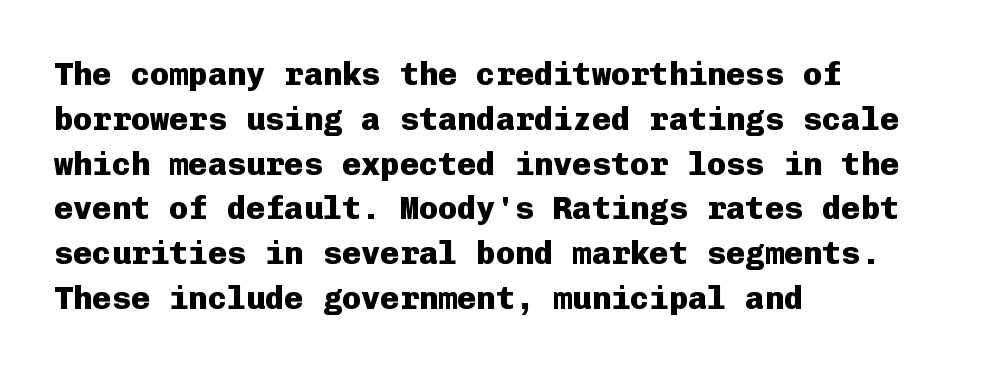
{"serif": "no", "italic": "no", "bold": "yes", "weight": "heavy", "width": "normal", "stroke_contrast": "low", "x_height": "medium", "monospaced": "yes", "underline": "no", "align": "left", "line_spacing": "normal", "line_spacing_ratio": 1.4, "letter_spacing": "normal", "letter_spacing_em": 0.0, "glyph_px": 32}
